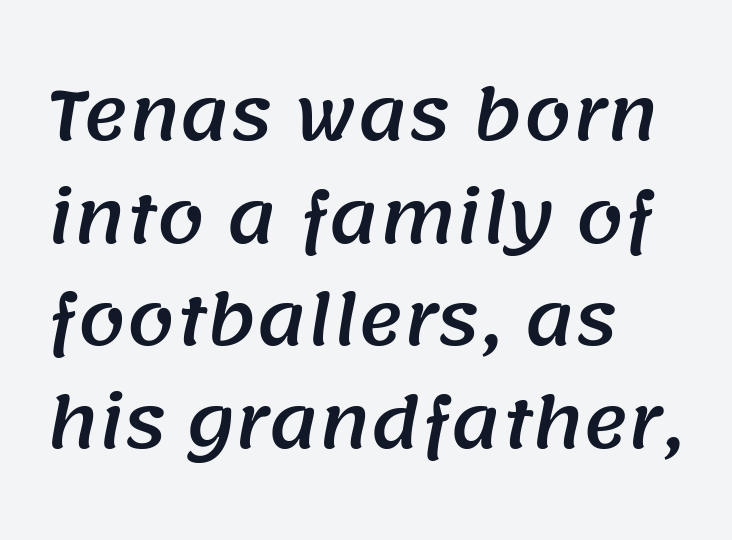
Only glyphs here, with clear space below each row. Line spacing here is normal. Typeset ragged right — the left edge is the straight one. This is sans-serif lettering, the kind often seen on screens and signage. What stands out about the letter spacing? Nothing — it is the standard amount.
